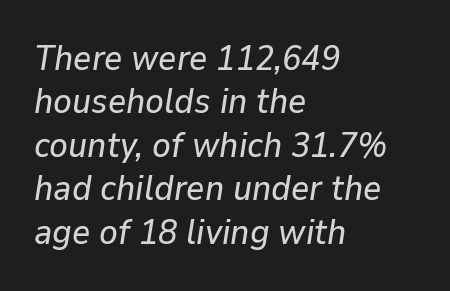
Visually the block forms a straight wall on the left and a jagged coastline on the right. Bare-footed words on every line. The rendering uses natural spacing where letterforms have individual widths. Does extra space separate the letters? No, they use regular spacing.
